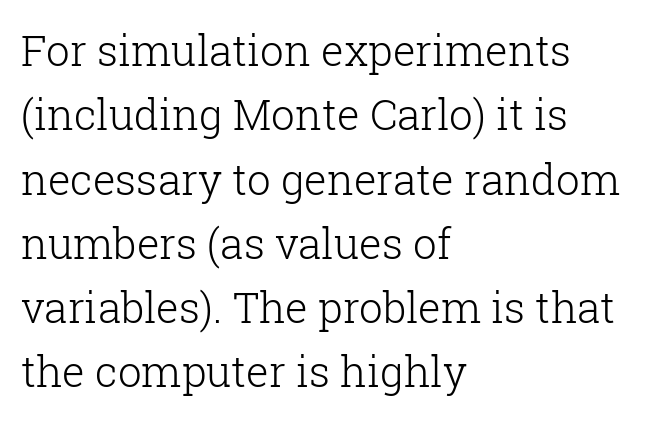
The image shows 42 px light serif type, upright; set left-aligned, normal line spacing (1.53x), normal letter spacing, not underlined; low stroke contrast and a medium x-height.
